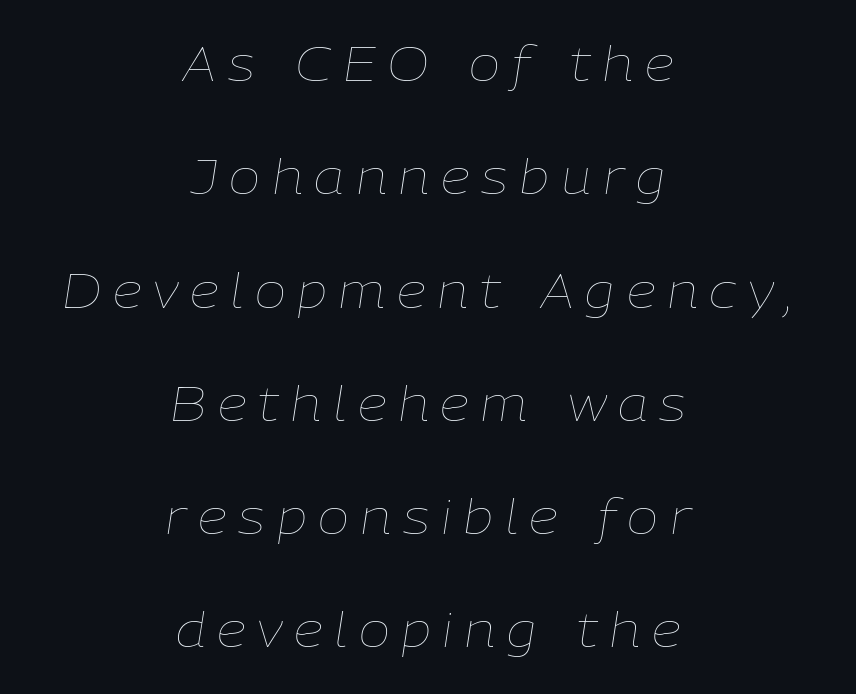
The image shows 47 px thin type, italic (leaning right); set centered, loose line spacing (2.41x), unusually wide letter spacing (+0.25 em), not underlined; low stroke contrast and a medium x-height.
